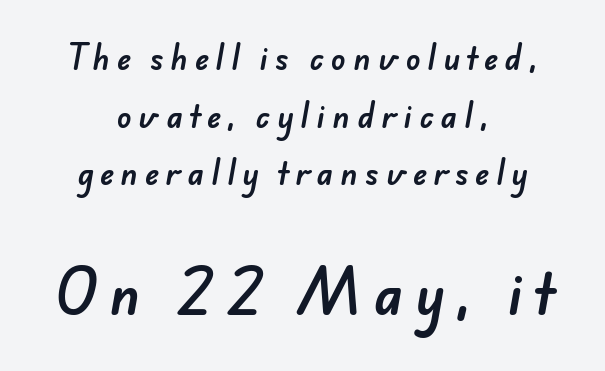
The image shows 53 px sans-serif type; set centered, loose line spacing (1.92x), unusually wide letter spacing (+0.24 em), not underlined; the second (bottom) block is 1.77x larger; low stroke contrast and a small x-height.
